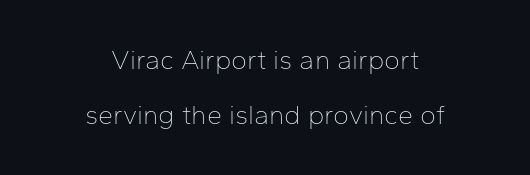
Q: Is the text bold? A: No.
Q: Is the text italic (slanted)? A: No, it is upright.
Q: Is the text underlined? A: No.
Q: How is the paragraph aligned? A: Centered.
Q: Is the spacing between letters normal or unusually wide? A: Normal.
Q: Is the spacing between lines tight, normal or loose? A: Loose.
